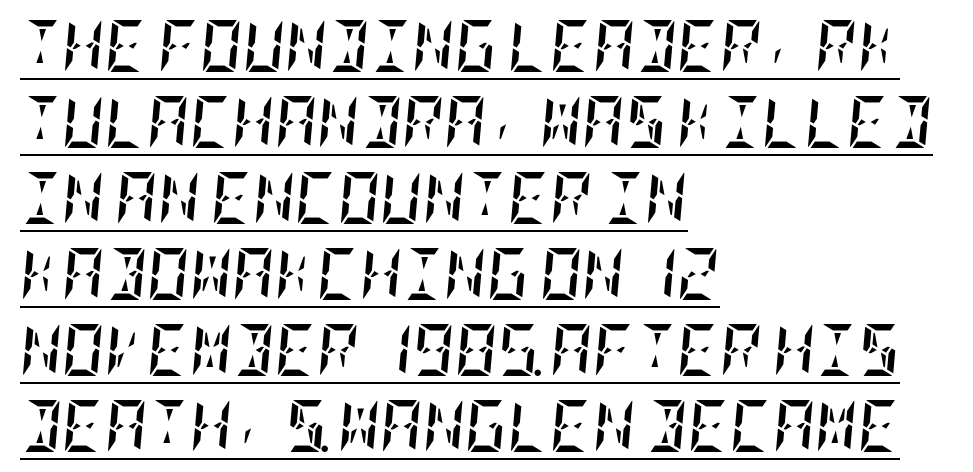
Default kerning and tracking; the words read as compact shapes. Students, observe the line beneath the letters — that is underlining. Heft: maximum for text — a bold. Does the leading feel generous? No, just average. Italic? Definitely — the glyphs are oblique. Notice how the passage keeps a crisp vertical edge on the left only.
